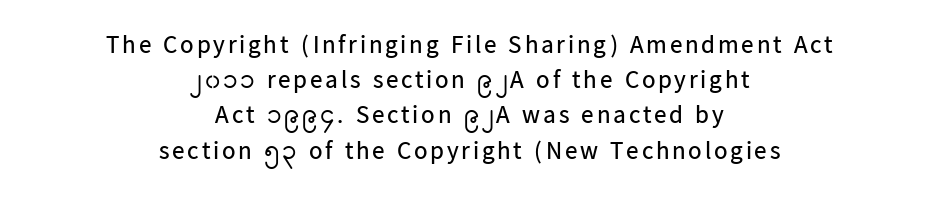
Counters stay open thanks to moderate or lighter strokes. The gap between lines stays unmarked. Unlike italic type, these characters show no tilt at all. Visually the block forms a symmetrical silhouette, jagged on both flanks.
